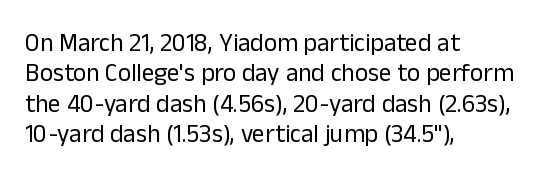
The image shows 25 px text type, upright; set left-aligned, line spacing 1.22x, normal letter spacing, not underlined.
